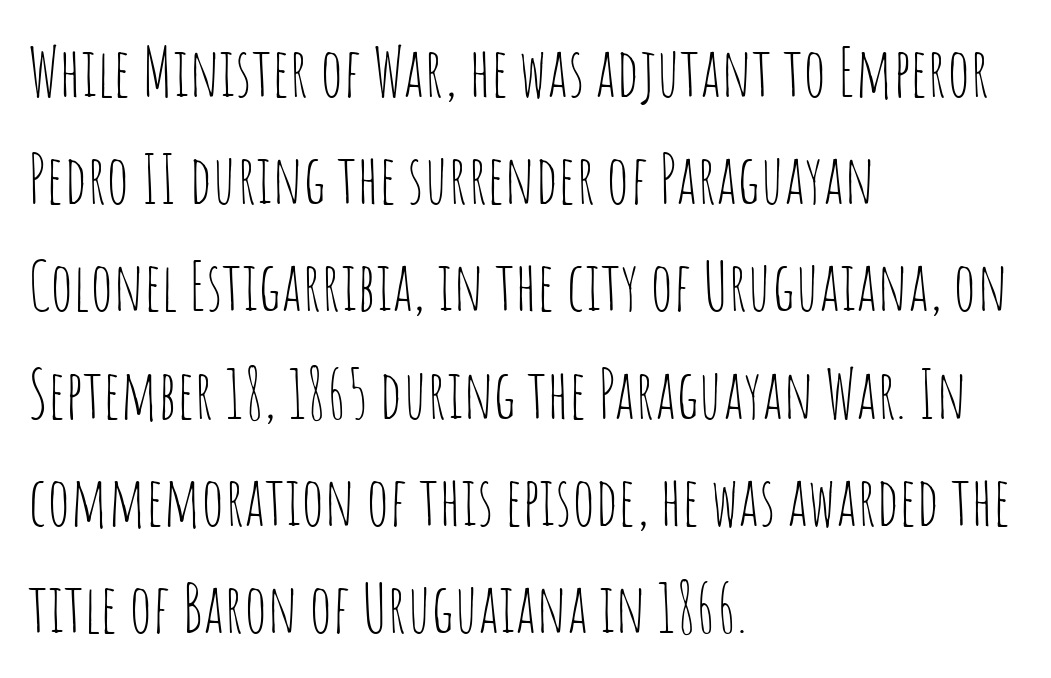
Q: Is the text bold? A: No.
Q: Is the text italic (slanted)? A: No, it is upright.
Q: Is the typeface a serif or a sans-serif typeface? A: Sans-serif.
Q: Is the text underlined? A: No.
Q: How is the paragraph aligned? A: Left-aligned.
Q: Is the spacing between letters normal or unusually wide? A: Normal.
Q: Is the spacing between lines tight, normal or loose? A: Normal.
Q: Width (condensed, normal, or wide)? A: Condensed.
Q: Stroke contrast? A: Low.
Q: x-height? A: Large.
Q: Monospaced? A: No.
